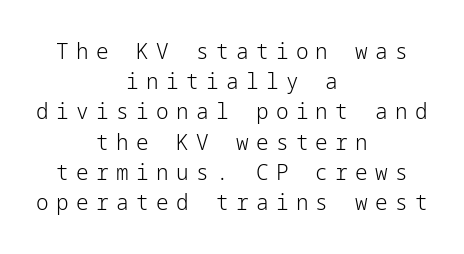
The rows are spaced the way most documents space them. Teacher's note: observe the equal gaps on both sides — that is centered alignment. The area under the type is left untouched. The cut favours lightness, reaching ordinary text weight at its darkest. Italic: no, the glyphs are upright roman. The gaps between neighbouring characters are conspicuously large.
